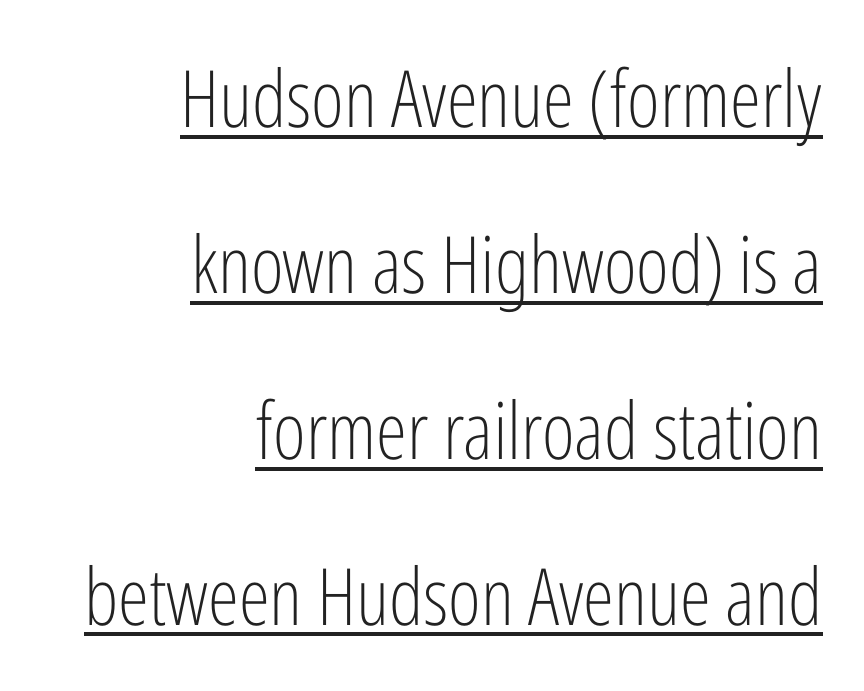
Q: Is the text bold? A: No.
Q: Is the text italic (slanted)? A: No, it is upright.
Q: Is the typeface a serif or a sans-serif typeface? A: Sans-serif.
Q: Is the text underlined? A: Yes.
Q: How is the paragraph aligned? A: Right-aligned.
Q: Is the spacing between letters normal or unusually wide? A: Normal.
Q: Is the spacing between lines tight, normal or loose? A: Loose.
Q: Width (condensed, normal, or wide)? A: Condensed.
Q: Stroke contrast? A: Low.
Q: x-height? A: Medium.
Q: Monospaced? A: No.
